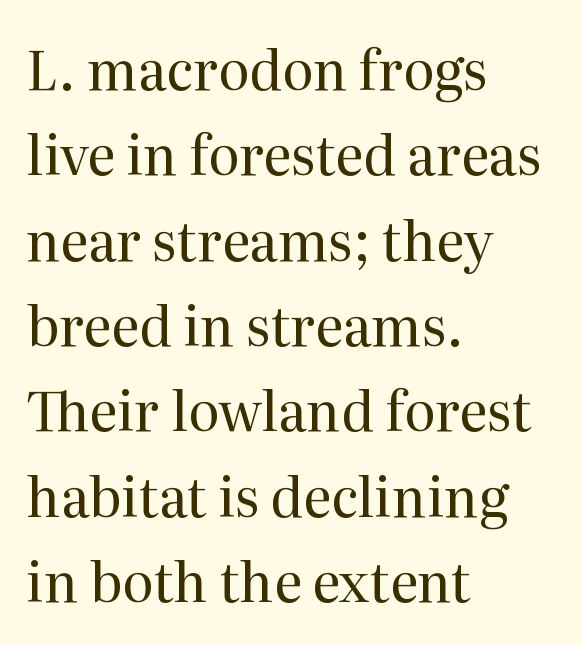
Unlike italic type, these characters show no tilt at all. Layout note: lines flush left. The strokes carry an ordinary text weight at most. Plain, unruled lines of type.
